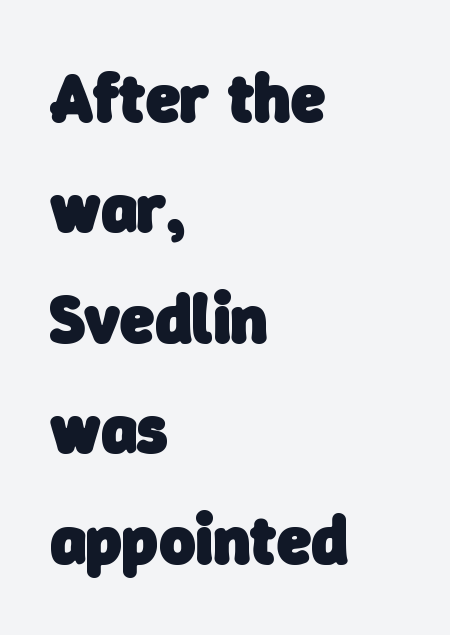
Q: Is the text bold? A: Yes.
Q: Is the typeface a serif or a sans-serif typeface? A: Sans-serif.
Q: Is the text underlined? A: No.
Q: How is the paragraph aligned? A: Left-aligned.
Q: Is the spacing between letters normal or unusually wide? A: Normal.
Q: Is the spacing between lines tight, normal or loose? A: Normal.
Q: Width (condensed, normal, or wide)? A: Normal.
Q: Stroke contrast? A: Low.
Q: x-height? A: Medium.
Q: Monospaced? A: No.
